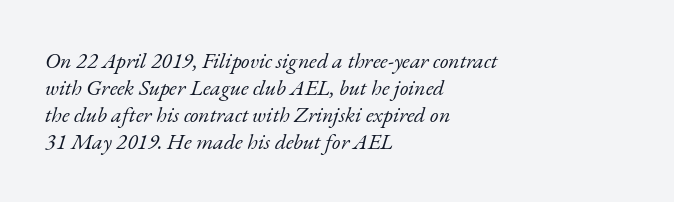
A classic flush-left, rag-right setting is used for this passage. This reads as an unemphasized weight, regular at the heaviest. The line texture is even and compact thanks to regular tracking. The letters are slanted; this is an italic face. Decoration check: the copy has no underline.
